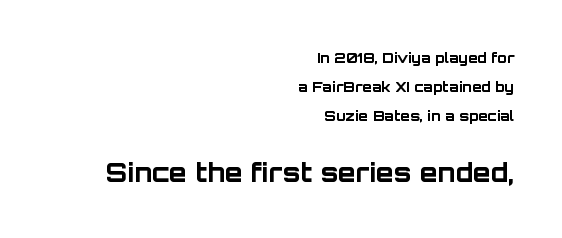
The image shows 26 px bold type, upright; set right-aligned, loose line spacing (2.06x), normal letter spacing, not underlined; the second (bottom) block is 1.86x larger.
